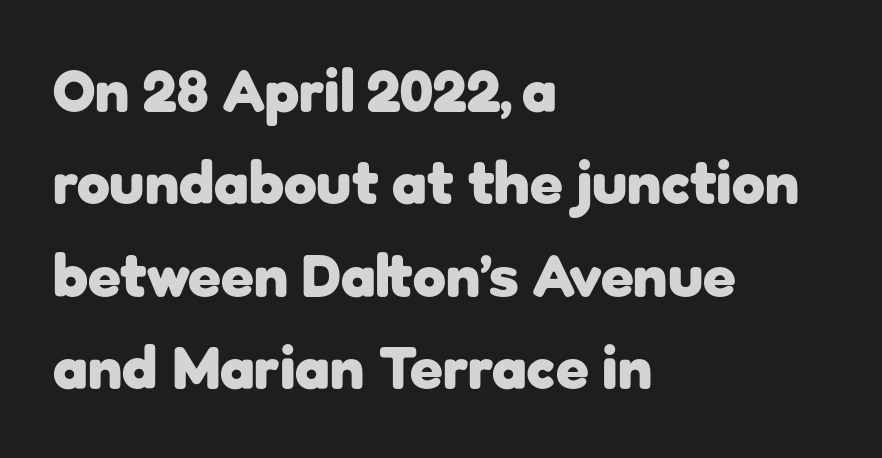
{"serif": "no", "italic": "no", "bold": "yes", "weight": "heavy", "width": "normal", "stroke_contrast": "low", "x_height": "medium", "monospaced": "no", "underline": "no", "align": "left", "line_spacing": "normal", "line_spacing_ratio": 1.54, "letter_spacing": "normal", "letter_spacing_em": 0.0, "glyph_px": 60}
